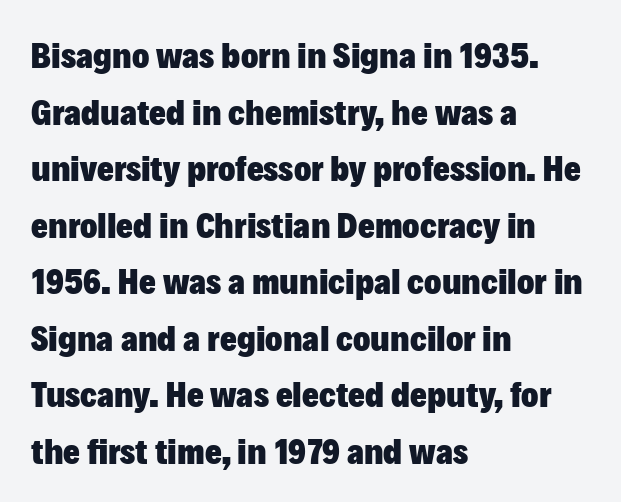
Do the letters lean? They stand straight. Typographically, this falls in the sans-serif category. This sample keeps an unexceptional amount of space between lines. Descender tails drop into unmarked territory. You could call the tracking neutral — neither tight nor loose.
